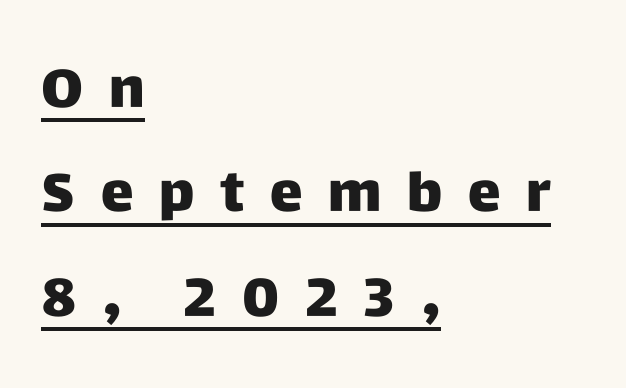
The image shows 55 px heavy sans-serif type, upright; set left-aligned, loose line spacing (1.9x), unusually wide letter spacing (+0.47 em), underlined; low stroke contrast and a large x-height.
